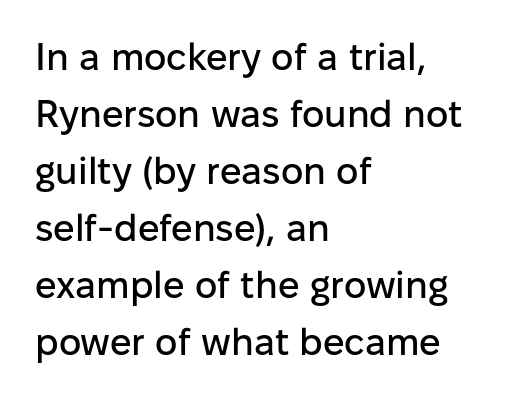
Q: Is the text italic (slanted)? A: No, it is upright.
Q: Is the typeface a serif or a sans-serif typeface? A: Sans-serif.
Q: Is the text underlined? A: No.
Q: How is the paragraph aligned? A: Left-aligned.
Q: Is the spacing between letters normal or unusually wide? A: Normal.
Q: Is the spacing between lines tight, normal or loose? A: Normal.
Q: Width (condensed, normal, or wide)? A: Normal.
Q: Stroke contrast? A: Low.
Q: x-height? A: Medium.
Q: Monospaced? A: No.
